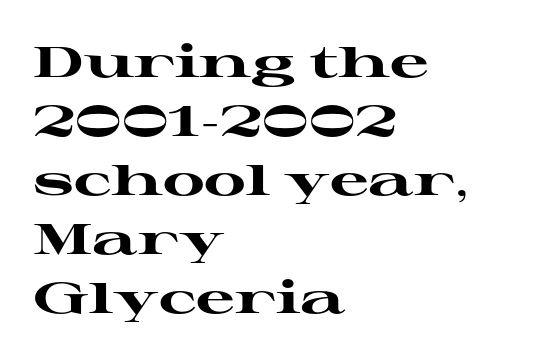
{"serif": "yes", "italic": "no", "bold": "yes", "weight": "heavy", "width": "wide", "stroke_contrast": "high", "x_height": "medium", "monospaced": "no", "underline": "no", "align": "left", "line_spacing": "normal", "line_spacing_ratio": 1.37, "letter_spacing": "normal", "letter_spacing_em": 0.0, "glyph_px": 43}
